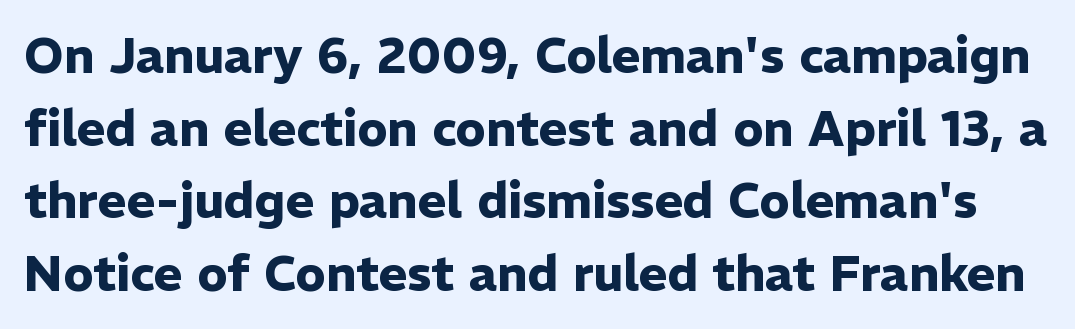
Each letter keeps its own natural width here, so spacing adapts to shape. What weight is shown? A full bold with thick strokes. Standard letterfit; no display-style spreading of the glyphs. Rule under the text: the space is simply empty.
